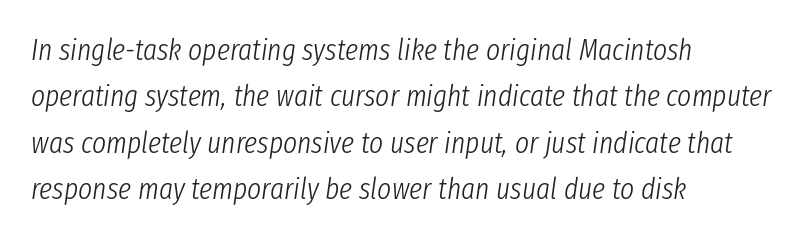
Q: Is the text bold? A: No.
Q: Is the text italic (slanted)? A: Yes, it leans right by about 8 degrees.
Q: Is the text underlined? A: No.
Q: How is the paragraph aligned? A: Left-aligned.
Q: Is the spacing between letters normal or unusually wide? A: Normal.
Q: Is the spacing between lines tight, normal or loose? A: Normal.
Q: Width (condensed, normal, or wide)? A: Condensed.
Q: Stroke contrast? A: Low.
Q: x-height? A: Medium.
Q: Monospaced? A: No.
